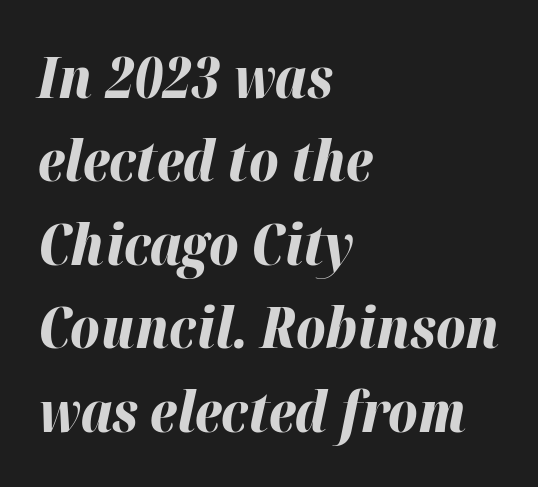
{"italic": "yes", "lean": "right", "slant_degrees": 12, "bold": "yes", "weight": "bold", "width": "normal", "stroke_contrast": "high", "x_height": "medium", "monospaced": "no", "underline": "no", "align": "left", "line_spacing": "normal", "line_spacing_ratio": 1.49, "letter_spacing": "normal", "letter_spacing_em": 0.0, "glyph_px": 56}
